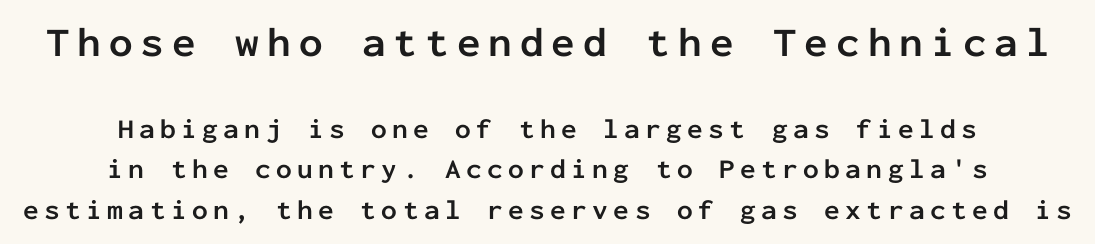
Each row of text sits above clean, open space. The passage shown is typed in a monospace face where columns stay perfectly aligned. Whoever set this chose a conventional vertical rhythm. Top chunk: large. Bottom chunk: small. In terms of weight, the rendering is a true, heavy bold. In terms of posture, this sample is upright.
